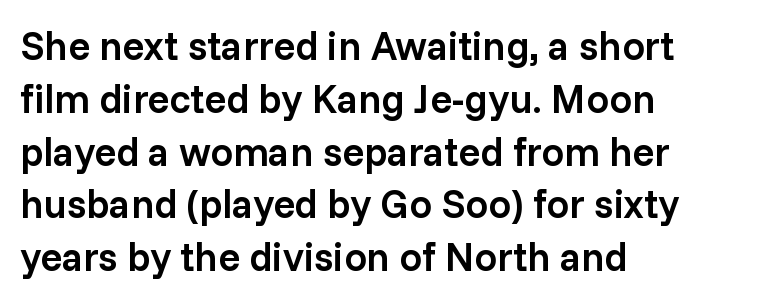
The tracking reads as untouched default to a designer's eye. How heavy is the stroke? Medium-heavy — a semibold, shy of bold. Varying glyph widths throughout — classic text-font behaviour. A typesetter would mark this as roman, not italic.
